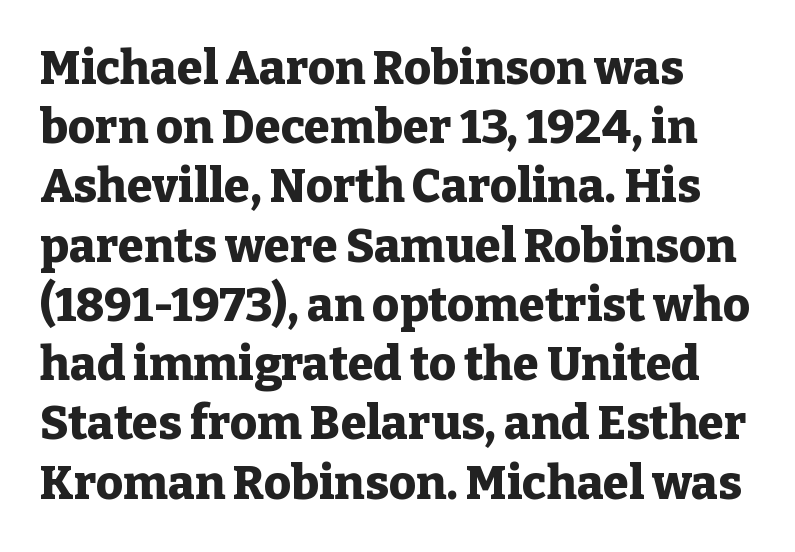
As a designer I'd log this as weight 700, bold. Ascenders rise straight up at ninety degrees. Note the varied advance widths — an 'i' is clearly narrower than an 'm'. Plain, unruled lines of type. Does extra space separate the letters? No, they use regular spacing. Look at the bottom of the vertical strokes: they flare into serifs here.
